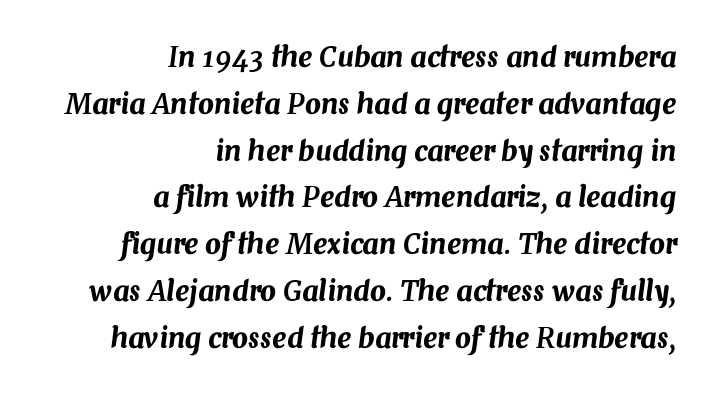
{"italic": "yes", "lean": "right", "slant_degrees": 7, "width": "normal", "stroke_contrast": "medium", "x_height": "medium", "monospaced": "no", "underline": "no", "align": "right", "line_spacing": "normal", "line_spacing_ratio": 1.67, "letter_spacing": "normal", "letter_spacing_em": 0.0, "glyph_px": 28}
